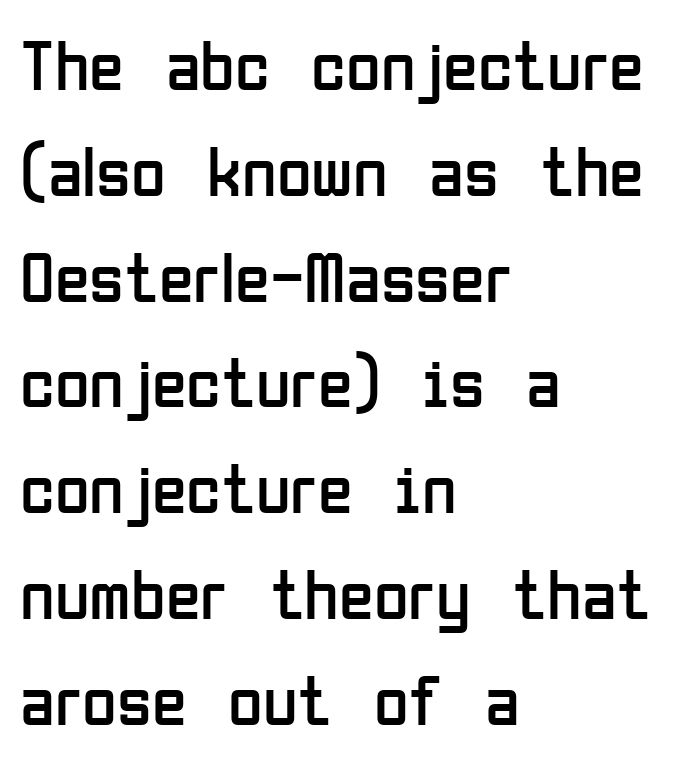
{"serif": "no", "italic": "no", "bold": "no", "weight": "regular", "width": "condensed", "stroke_contrast": "low", "x_height": "medium", "monospaced": "no", "underline": "no", "align": "left", "line_spacing": "normal", "line_spacing_ratio": 1.49, "letter_spacing": "normal", "letter_spacing_em": 0.0, "glyph_px": 71}
